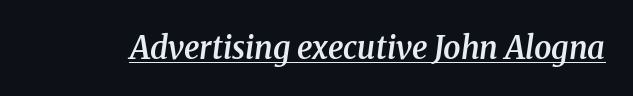
This is moderately heavy type, rendered in semibold. Is the letter spacing exaggerated? No — it looks like the ordinary default. Think of a printed novel: that variable character pitch is what you see here. Slant detected: the letters are inclined. Emphasis is given by a line drawn under the lettering.
